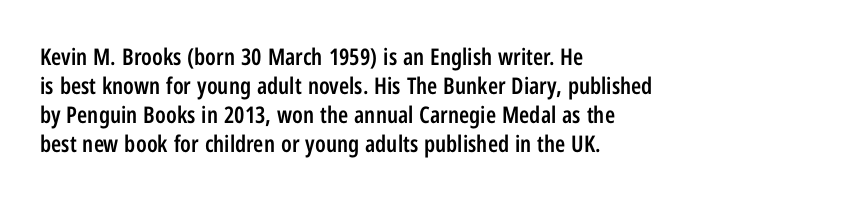
These lines keep a tight, regular rhythm from letter to letter. Horizontally, the lines are justified to the leading edge only. Normally led — the rows are evenly, conventionally spaced. The axis of the letterforms is exactly vertical. Bold? Not quite — semibold, heavier than regular but stopping short.
